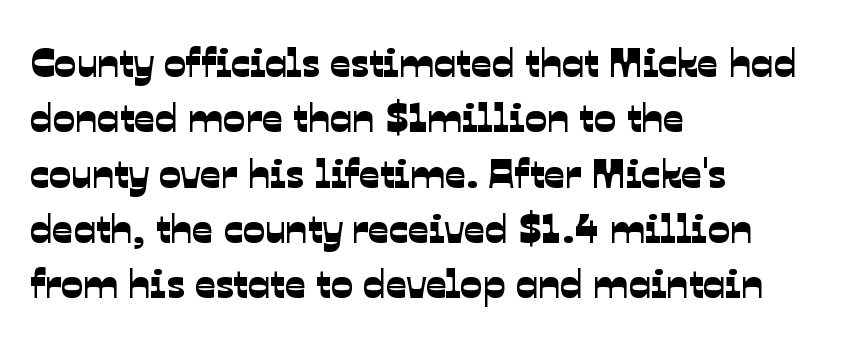
A typesetter would call this proportional, since set widths differ per character. Underline: absent. Serifs: no, the terminals of the letterforms are clean. Caption: standard tracking, unaltered.
